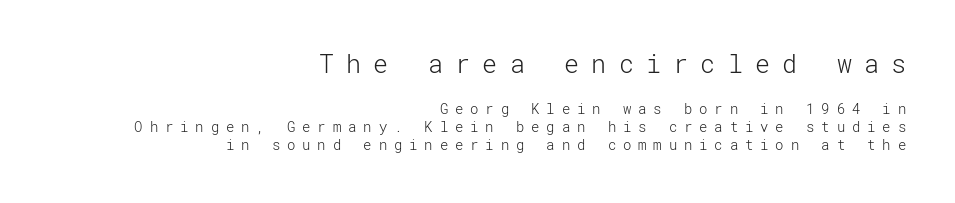
{"italic": "no", "bold": "no", "underline": "no", "align": "right", "line_spacing": "normal", "line_spacing_ratio": 1.28, "letter_spacing": "wide", "letter_spacing_em": 0.49, "larger_block": "first", "size_ratio": 1.79, "glyph_px": 25}
